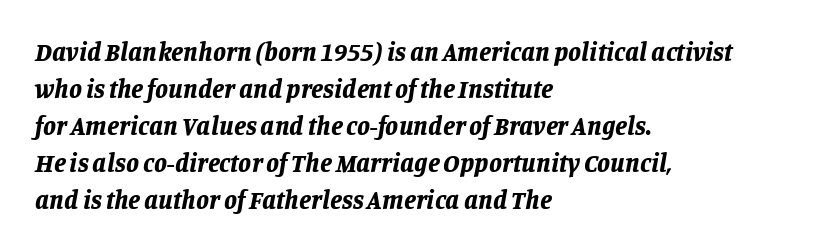
Quick note: italic. The designer left line spacing at the default. What stands out about the letter spacing? Nothing — it is the standard amount. Notice how thick the strokes are: this is what a full bold looks like. Which margin do the lines hug? The left one — the right edge is uneven.
